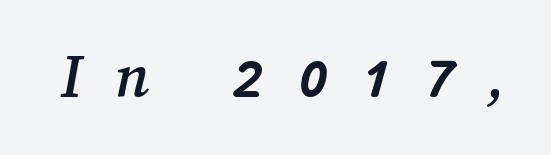
{"width": "normal", "stroke_contrast": "medium", "x_height": "medium", "monospaced": "no", "underline": "no", "letter_spacing": "wide", "letter_spacing_em": 0.49, "glyph_px": 65}
